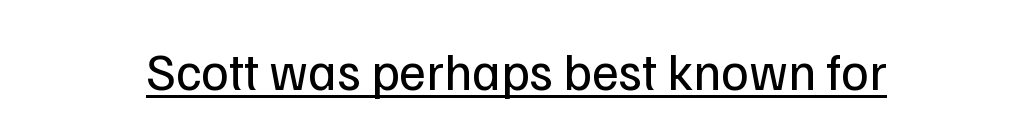
The image shows 52 px regular-weight sans-serif type, upright; set normal letter spacing, underlined; low stroke contrast and a medium x-height.
